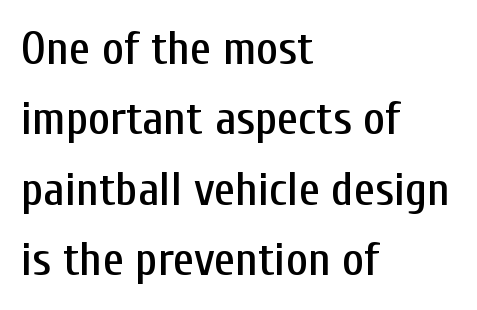
Compared with a centered layout, this one pins lines to the left instead. Characters remain perfectly vertical along every line. Check the space under the baseline: it is left empty. Is there much room between lines? A standard amount, neither cramped nor airy. Do the characters align in a grid? No, the font is proportional. Each word holds together tightly as a unit, with standard inter-letter gaps.
